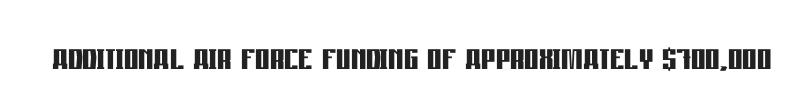
This is heavy type, rendered in bold. The face used here is proportionally spaced, like ordinary book or web type. This is the regular roman posture of the typeface. Rule under the text: the space is simply empty. The face used here is a sans, in the tradition of grotesques and geometrics.
